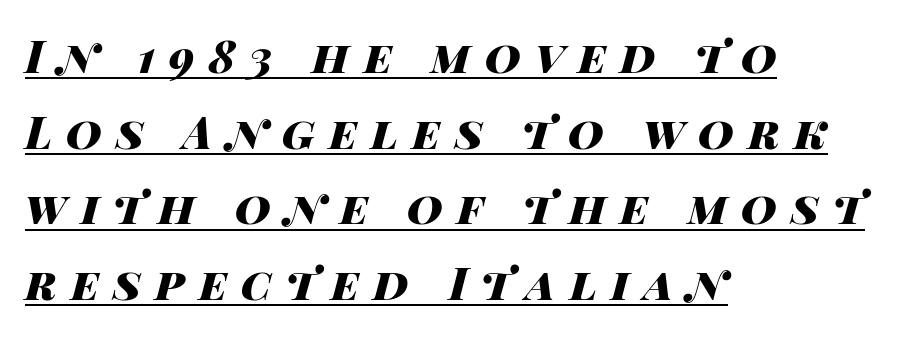
The image shows 44 px heavy, wide type, italic (leaning right); set left-aligned, line spacing 1.72x, unusually wide letter spacing (+0.32 em), underlined; high stroke contrast and a large x-height.
